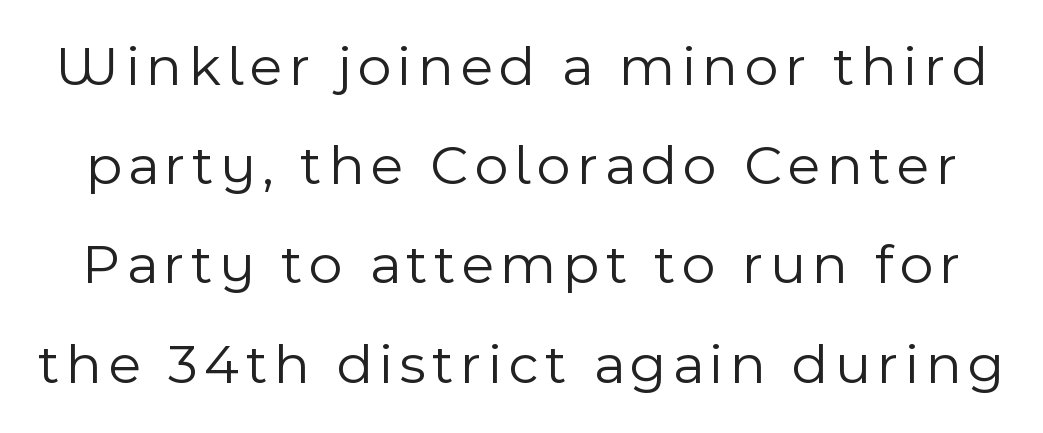
The image shows 58 px light sans-serif type, upright; set line spacing 1.71x, not underlined; a medium x-height.
